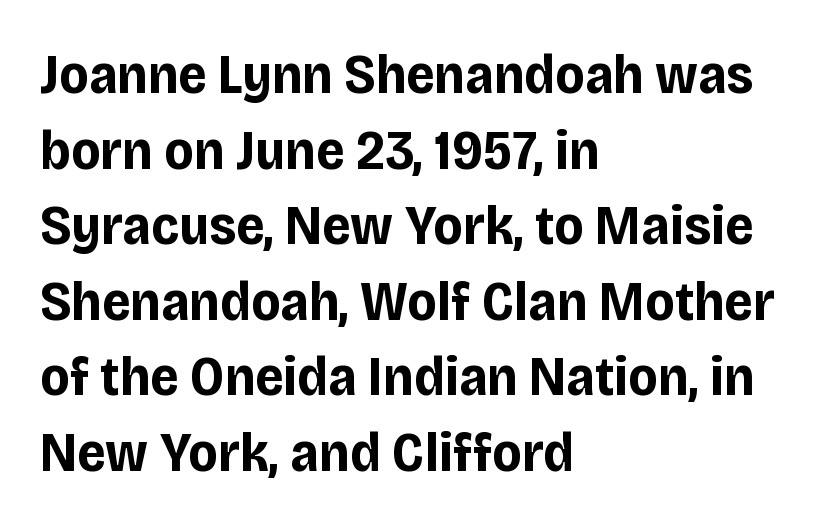
Q: Is the text bold? A: Yes.
Q: Is the text italic (slanted)? A: No, it is upright.
Q: Is the typeface a serif or a sans-serif typeface? A: Sans-serif.
Q: Is the text underlined? A: No.
Q: How is the paragraph aligned? A: Left-aligned.
Q: Is the spacing between letters normal or unusually wide? A: Normal.
Q: Is the spacing between lines tight, normal or loose? A: Normal.
Q: Width (condensed, normal, or wide)? A: Normal.
Q: Stroke contrast? A: Low.
Q: x-height? A: Large.
Q: Monospaced? A: No.
